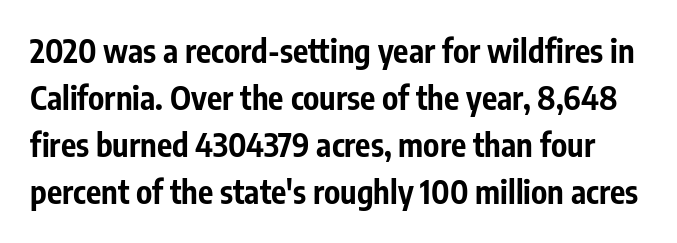
Q: Is the text bold? A: Yes.
Q: Is the text italic (slanted)? A: No, it is upright.
Q: Is the typeface a serif or a sans-serif typeface? A: Sans-serif.
Q: Is the text underlined? A: No.
Q: Is the spacing between letters normal or unusually wide? A: Normal.
Q: Is the spacing between lines tight, normal or loose? A: Normal.
Q: Width (condensed, normal, or wide)? A: Condensed.
Q: Stroke contrast? A: Low.
Q: x-height? A: Medium.
Q: Monospaced? A: No.
